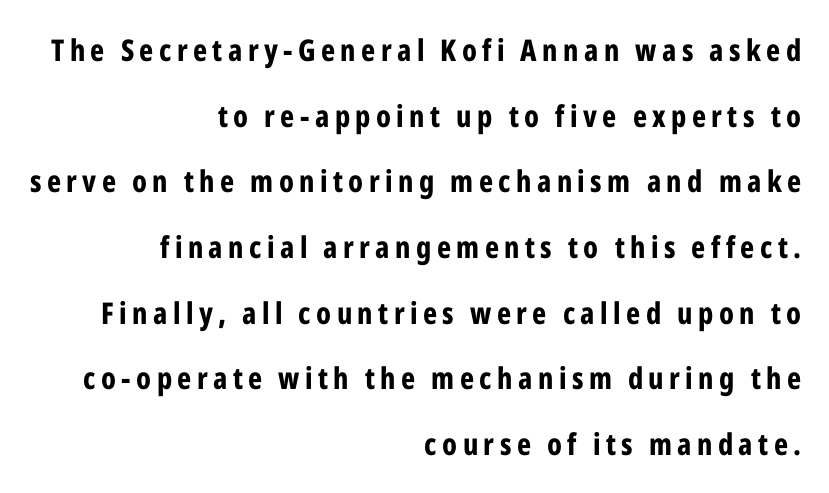
Q: Is the text bold? A: Yes.
Q: Is the text italic (slanted)? A: No, it is upright.
Q: Is the typeface a serif or a sans-serif typeface? A: Sans-serif.
Q: Is the text underlined? A: No.
Q: How is the paragraph aligned? A: Right-aligned.
Q: Is the spacing between lines tight, normal or loose? A: Loose.
Q: Width (condensed, normal, or wide)? A: Condensed.
Q: Stroke contrast? A: Low.
Q: x-height? A: Medium.
Q: Monospaced? A: No.
